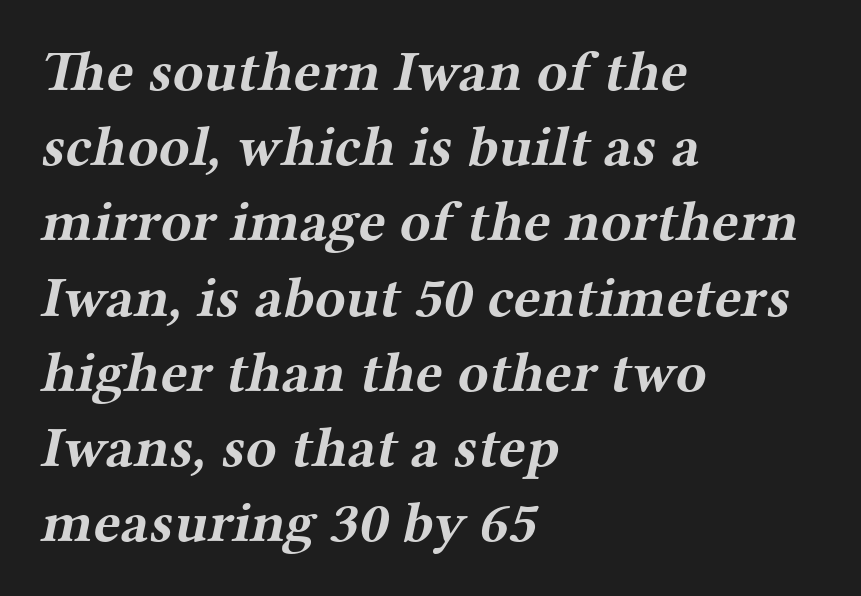
The image shows 57 px bold, wide serif type; set left-aligned, normal line spacing (1.32x), normal letter spacing, not underlined; medium stroke contrast and a medium x-height.
